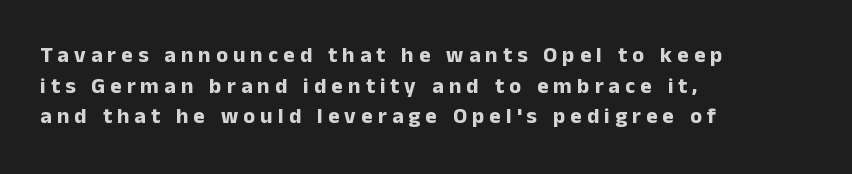
Q: Is the text bold? A: Yes.
Q: Is the text italic (slanted)? A: No, it is upright.
Q: Is the text underlined? A: No.
Q: How is the paragraph aligned? A: Left-aligned.
Q: Is the spacing between letters normal or unusually wide? A: Unusually wide.
Q: Is the spacing between lines tight, normal or loose? A: Normal.
